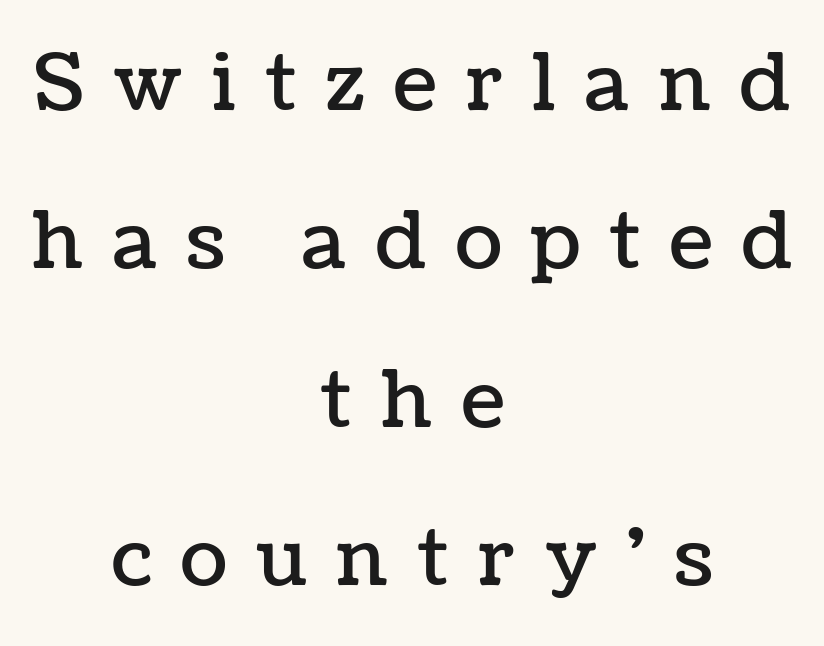
The setting favours the middle, as headings and verse often do. Descender tails drop into unmarked territory. The tracking jumps out immediately: characters are airy and widely separated. Notice the wide empty band between every row — that's loose leading. Spacing verdict: proportional, widths tailored to each character.
